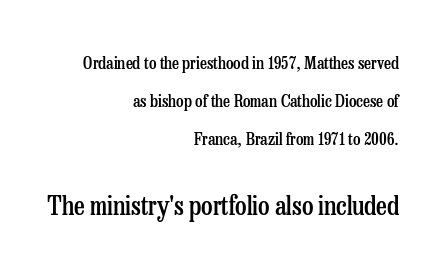
Q: Is the text bold? A: Semi-bold.
Q: Is the text italic (slanted)? A: No, it is upright.
Q: Is the text underlined? A: No.
Q: How is the paragraph aligned? A: Right-aligned.
Q: Is the spacing between letters normal or unusually wide? A: Normal.
Q: Is the spacing between lines tight, normal or loose? A: Loose.
Q: Which block of text is set in a larger size, the first (top) or the second (bottom)? A: The second (bottom) one.
